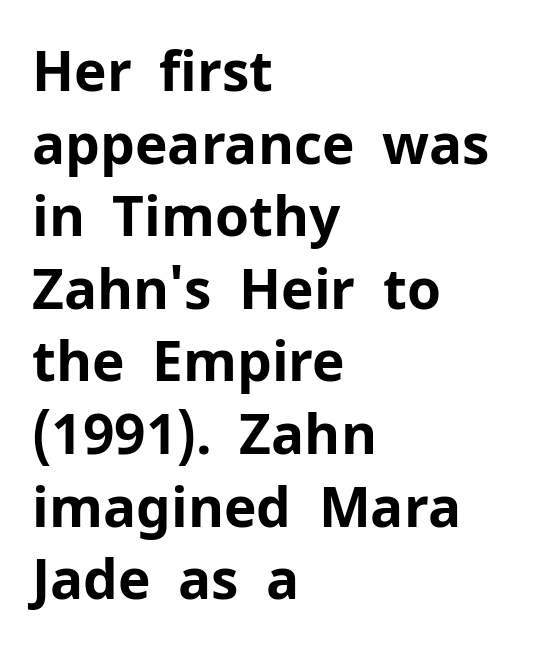
Q: Is the text bold? A: Yes.
Q: Is the text italic (slanted)? A: No, it is upright.
Q: Is the typeface a serif or a sans-serif typeface? A: Sans-serif.
Q: Is the text underlined? A: No.
Q: How is the paragraph aligned? A: Left-aligned.
Q: Is the spacing between letters normal or unusually wide? A: Normal.
Q: Is the spacing between lines tight, normal or loose? A: Normal.
Q: Width (condensed, normal, or wide)? A: Normal.
Q: Stroke contrast? A: Low.
Q: x-height? A: Medium.
Q: Monospaced? A: No.
